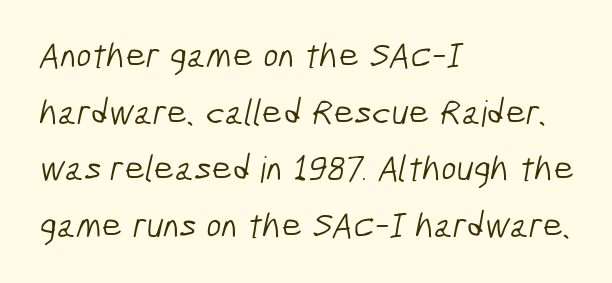
The image shows 36 px light, condensed sans-serif type; set left-aligned, normal line spacing (1.57x), normal letter spacing, not underlined; low stroke contrast and a medium x-height.
